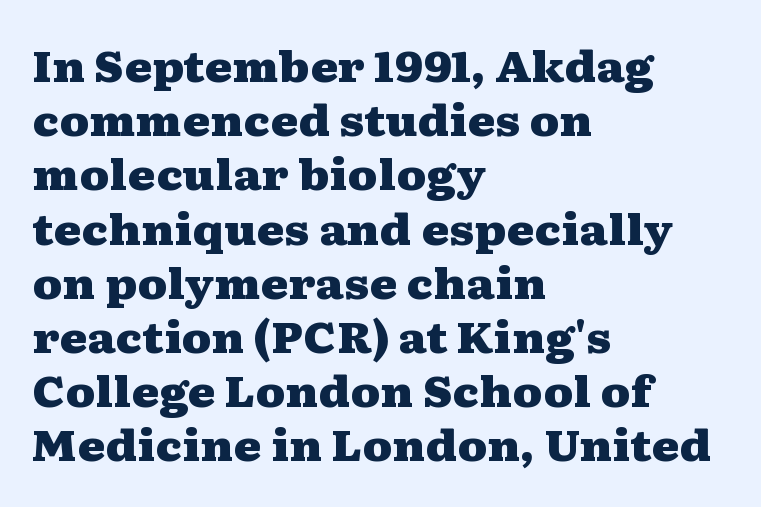
{"serif": "yes", "italic": "no", "bold": "yes", "weight": "heavy", "width": "wide", "stroke_contrast": "medium", "x_height": "medium", "monospaced": "no", "underline": "no", "align": "left", "line_spacing": "normal", "line_spacing_ratio": 1.29, "letter_spacing": "normal", "letter_spacing_em": 0.0, "glyph_px": 42}
